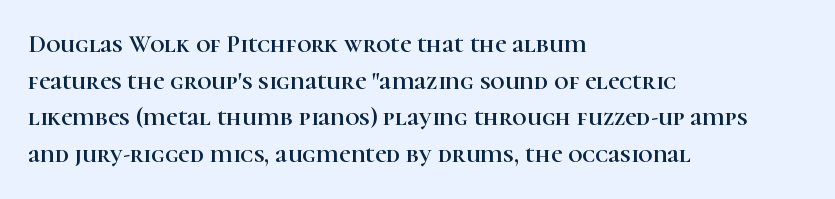
The letters stand straight up with perfectly vertical stems. The tracking reads as untouched default to a designer's eye. Vertical spacing — default. All the whitespace from short lines collects on the right. Bare-footed words on every line.
